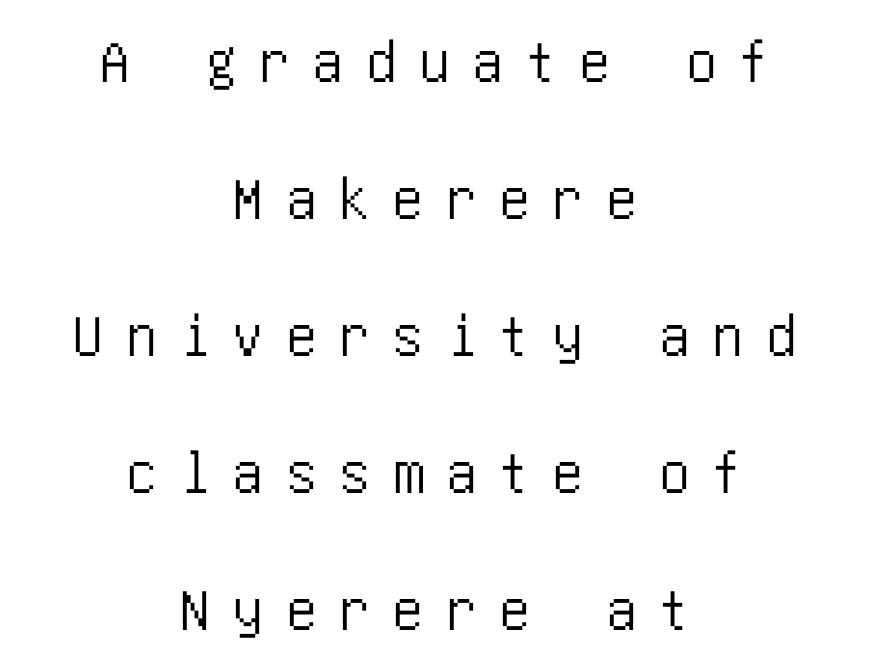
The image shows 62 px condensed sans-serif type, upright; set centered, loose line spacing (2.21x), unusually wide letter spacing (+0.36 em), not underlined; low stroke contrast and a large x-height.
